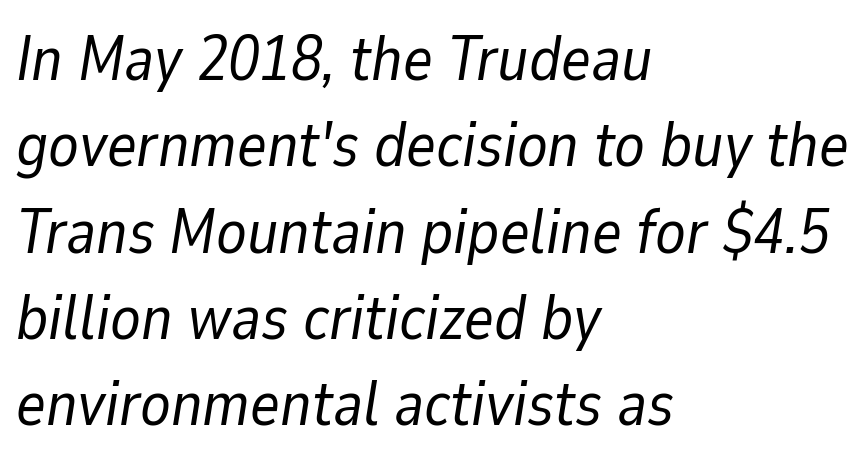
Honestly, there is no underline to notice here at all. The compositor pushed each line to the left boundary. The specimen reads as italic at a glance. Is this a fixed-width face? No — the glyphs have proportional, varying widths. Heaviness? Minimal to ordinary, like unemphasized prose. Tracking value appears to be zero — textbook default spacing.
